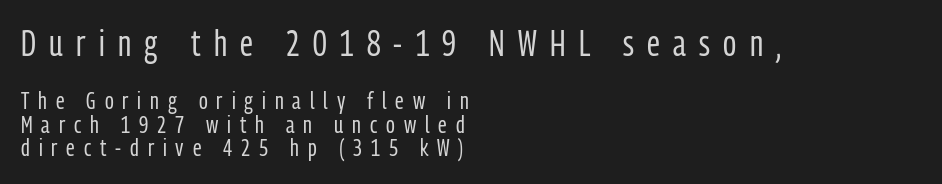
{"serif": "no", "italic": "no", "bold": "no", "weight": "regular", "width": "condensed", "stroke_contrast": "low", "x_height": "medium", "monospaced": "no", "underline": "no", "align": "left", "line_spacing": "tight", "line_spacing_ratio": 0.98, "letter_spacing": "wide", "letter_spacing_em": 0.37, "larger_block": "first", "size_ratio": 1.5, "glyph_px": 36}
